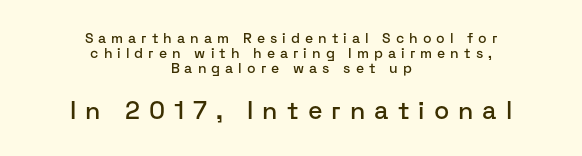
Q: Is the text italic (slanted)? A: No, it is upright.
Q: Is the text underlined? A: No.
Q: How is the paragraph aligned? A: Centered.
Q: Is the spacing between letters normal or unusually wide? A: Unusually wide.
Q: Is the spacing between lines tight, normal or loose? A: Tight.
Q: Which block of text is set in a larger size, the first (top) or the second (bottom)? A: The second (bottom) one.
